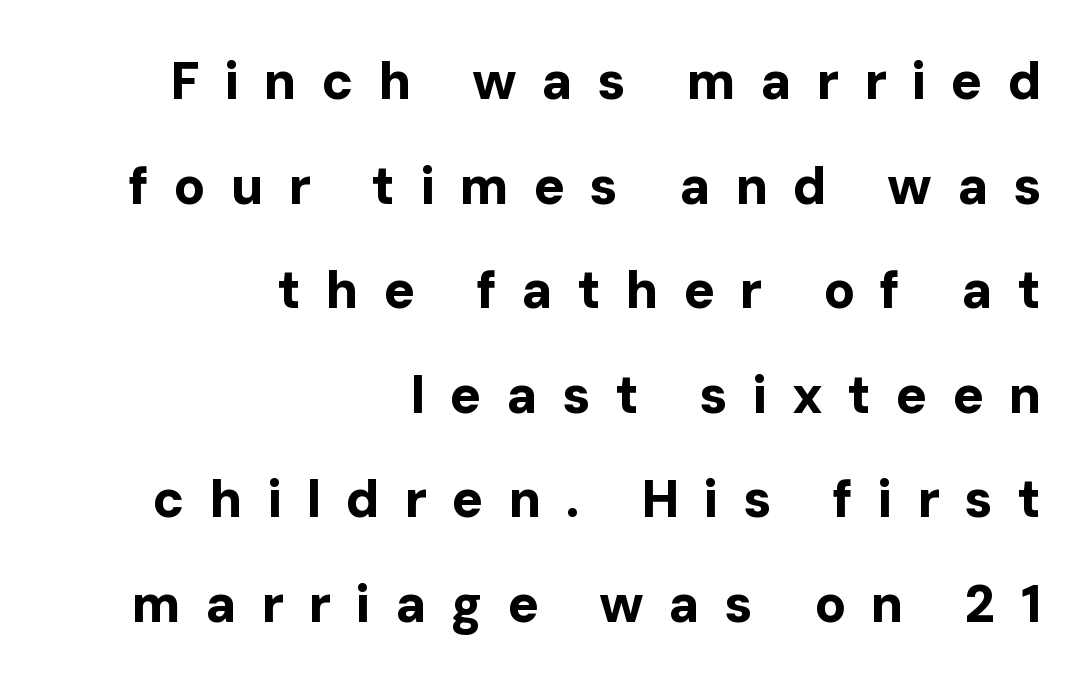
{"serif": "no", "italic": "no", "bold": "yes", "weight": "bold", "width": "normal", "stroke_contrast": "low", "x_height": "medium", "monospaced": "no", "underline": "no", "align": "right", "line_spacing": "loose", "line_spacing_ratio": 2.01, "letter_spacing": "wide", "letter_spacing_em": 0.47, "glyph_px": 52}
